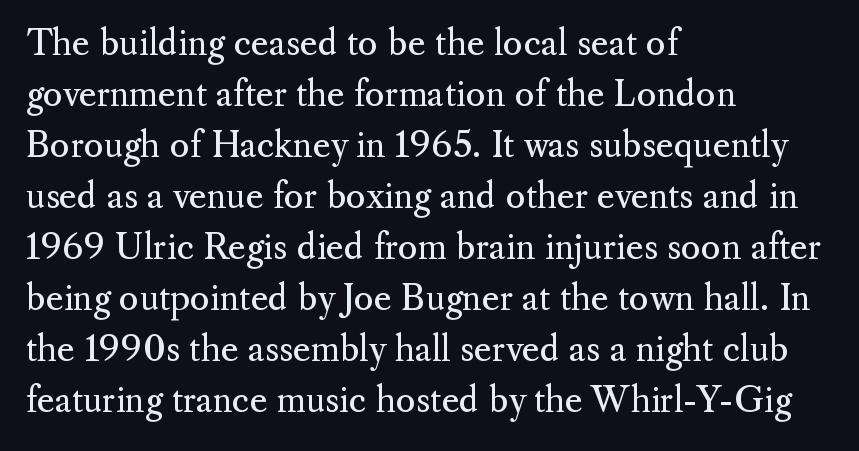
The line-height multiplier appears to be the usual default. Quick note: not italic, upright. Note the varied advance widths — an 'i' is clearly narrower than an 'm'. In terms of letterspacing, this is plain default setting. Letters have the restrained weight of plain body copy at most. These lines are set flush left with a ragged right edge.
